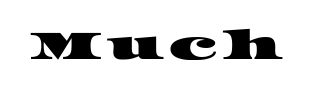
{"serif": "yes", "width": "wide", "stroke_contrast": "high", "x_height": "large", "monospaced": "no", "underline": "no", "glyph_px": 41}
